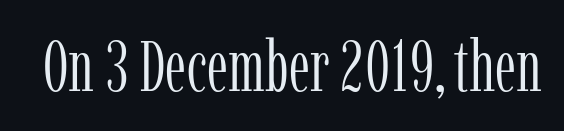
Q: Is the text bold? A: No.
Q: Is the text italic (slanted)? A: No, it is upright.
Q: Is the typeface a serif or a sans-serif typeface? A: Serif.
Q: Is the text underlined? A: No.
Q: Is the spacing between letters normal or unusually wide? A: Normal.
Q: Width (condensed, normal, or wide)? A: Condensed.
Q: Stroke contrast? A: Low.
Q: x-height? A: Medium.
Q: Monospaced? A: No.
